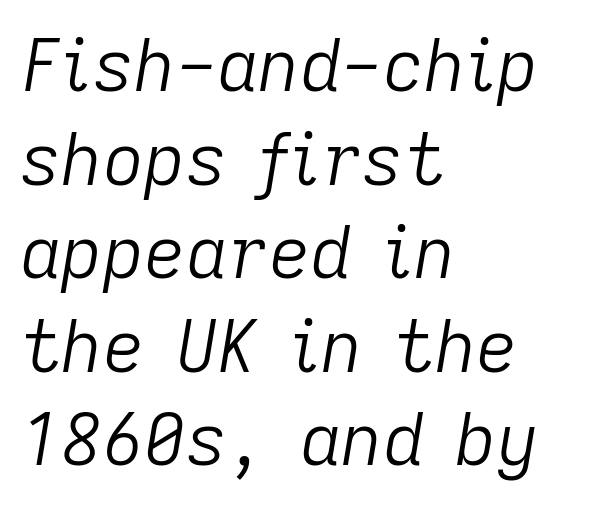
Q: Is the text bold? A: No.
Q: Is the text italic (slanted)? A: Yes, it leans right by about 9 degrees.
Q: Is the text underlined? A: No.
Q: How is the paragraph aligned? A: Left-aligned.
Q: Is the spacing between letters normal or unusually wide? A: Normal.
Q: Is the spacing between lines tight, normal or loose? A: Normal.
Q: Width (condensed, normal, or wide)? A: Normal.
Q: Stroke contrast? A: Low.
Q: x-height? A: Medium.
Q: Monospaced? A: No.
